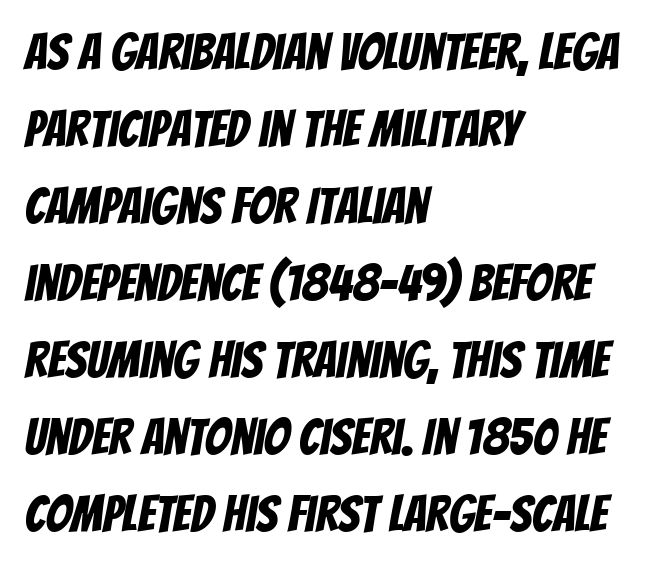
The glyphs are unaccompanied by any horizontal stroke below them. Each letter's strokes conclude bluntly, with no projecting serifs. Observe the ordinary spacing: letters are neighbours, not strangers. A typesetter would call this leading conventional body-copy spacing. In CSS terms this would be text-align: left. This sample has the flowing, uneven cadence of proportional lettering.
